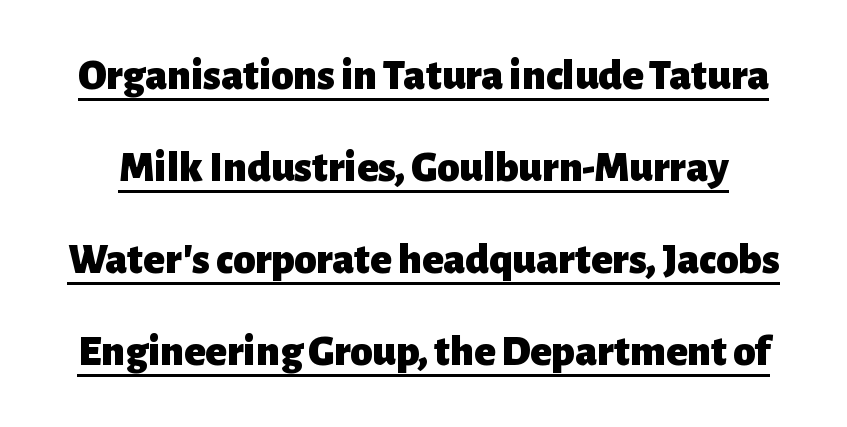
Regarding leading, the lines here are spaced well apart. Character widths vary here, with narrow letters taking less room than wide ones. The letters stand upright; this is a roman face. Is there an underline? Yes — a line sits under the letters. What stands out about the letter spacing? Nothing — it is the standard amount. The characters look thick and weighty, a clear bold.
